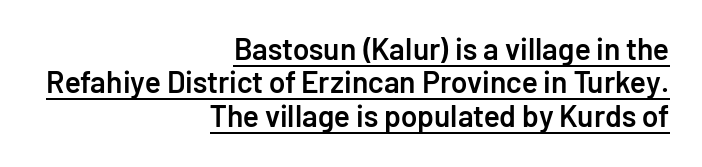
{"serif": "no", "italic": "no", "bold": "semi", "weight": "semibold", "width": "normal", "stroke_contrast": "low", "x_height": "medium", "monospaced": "no", "underline": "yes", "align": "right", "line_spacing": "tight", "line_spacing_ratio": 1.11, "letter_spacing": "normal", "letter_spacing_em": 0.0, "glyph_px": 30}
